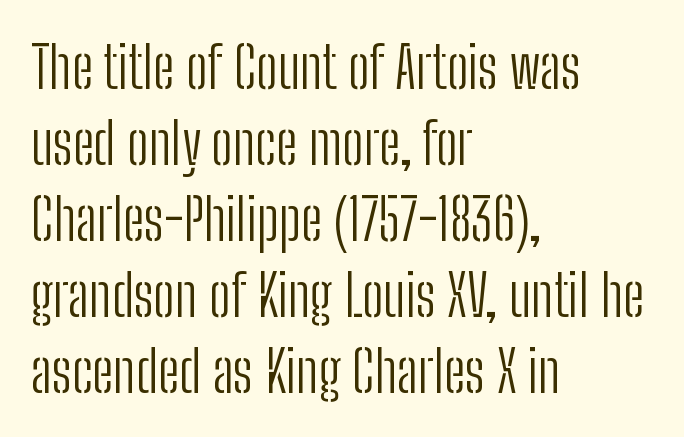
The image shows 58 px light, condensed sans-serif type, upright; set left-aligned, normal line spacing (1.31x), normal letter spacing, not underlined; low stroke contrast and a medium x-height.
